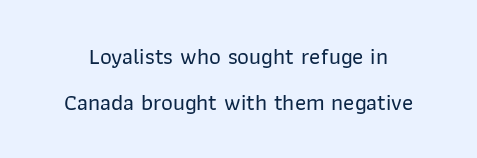
You can tell it's not italic because the verticals are truly vertical. Compared with typical paragraphs, the rows here are farther apart. Unmarked baselines from the first word to the last. Observe the ordinary spacing: letters are neighbours, not strangers.
